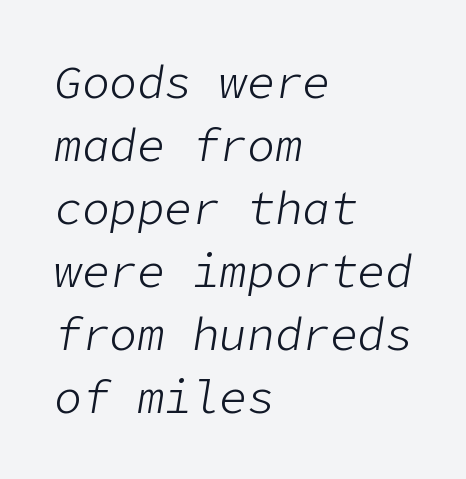
{"italic": "yes", "lean": "right", "slant_degrees": 9, "bold": "no", "weight": "light", "width": "normal", "stroke_contrast": "low", "x_height": "medium", "underline": "no", "align": "left", "line_spacing": "normal", "line_spacing_ratio": 1.37, "letter_spacing": "normal", "letter_spacing_em": 0.0, "glyph_px": 46}
